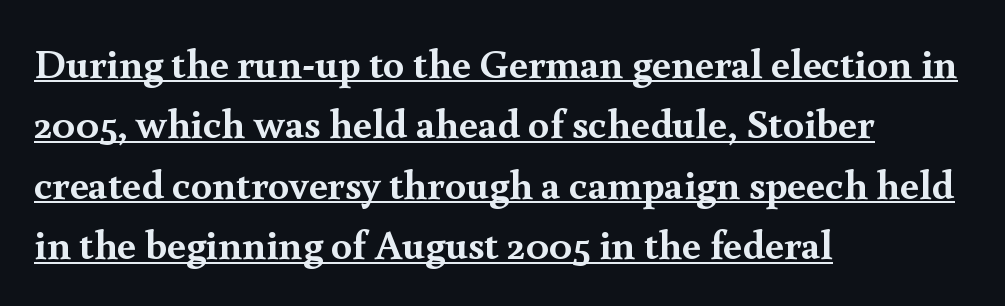
{"serif": "yes", "italic": "no", "bold": "yes", "weight": "semibold", "width": "normal", "x_height": "small", "monospaced": "no", "underline": "yes", "align": "left", "line_spacing": "normal", "line_spacing_ratio": 1.44, "letter_spacing": "normal", "letter_spacing_em": 0.0, "glyph_px": 42}
